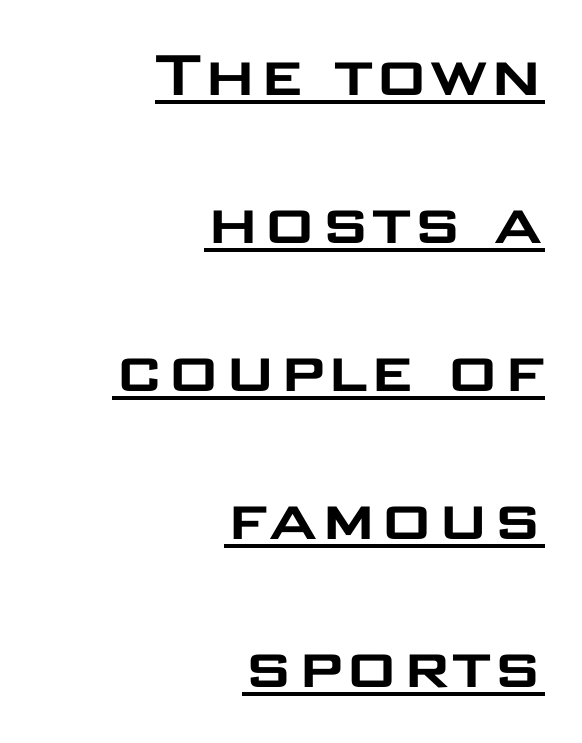
The image shows 74 px wide sans-serif type, upright; set right-aligned, loose line spacing (2.0x), normal letter spacing, underlined; low stroke contrast and a large x-height.
